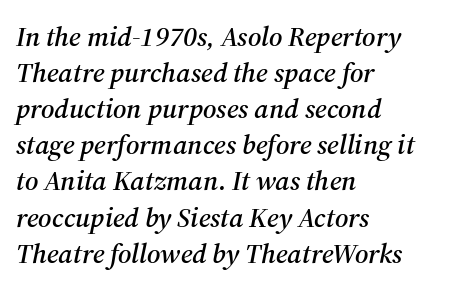
The image shows 28 px serif type, italic (leaning right); set left-aligned, normal line spacing (1.29x), normal letter spacing, not underlined; medium stroke contrast and a medium x-height.
